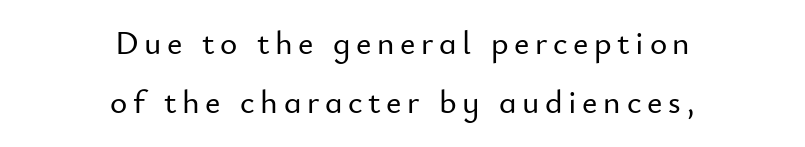
The image shows 33 px sans-serif type, upright; set centered, line spacing 1.8x, not underlined; low stroke contrast and a small x-height.
